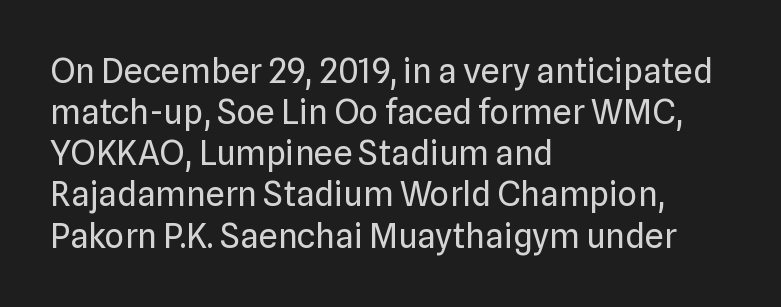
The image shows 34 px regular-weight sans-serif type, upright; set left-aligned, line spacing 1.21x, normal letter spacing, not underlined; low stroke contrast and a medium x-height.
